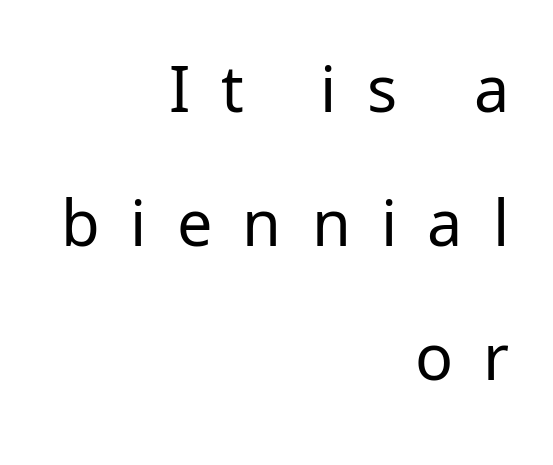
The font sits on the lighter half of the weight spectrum, regular included. These lines are rendered in a variable-pitch font. One glance says open: line gaps are wider than usual. Short and long lines alike share a common ending point at right. Clear beneath every line of the passage.
